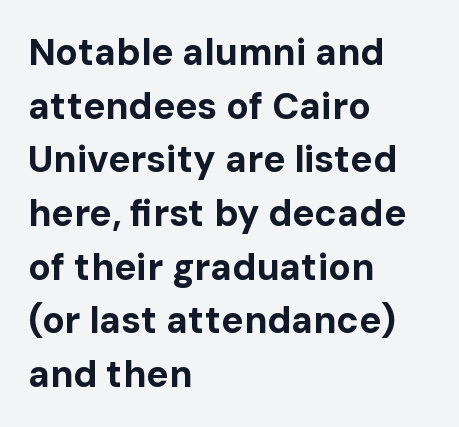
{"serif": "no", "italic": "no", "bold": "yes", "weight": "bold", "width": "normal", "stroke_contrast": "low", "x_height": "medium", "monospaced": "no", "underline": "no", "align": "left", "line_spacing": "normal", "line_spacing_ratio": 1.45, "letter_spacing": "normal", "letter_spacing_em": 0.0, "glyph_px": 37}
